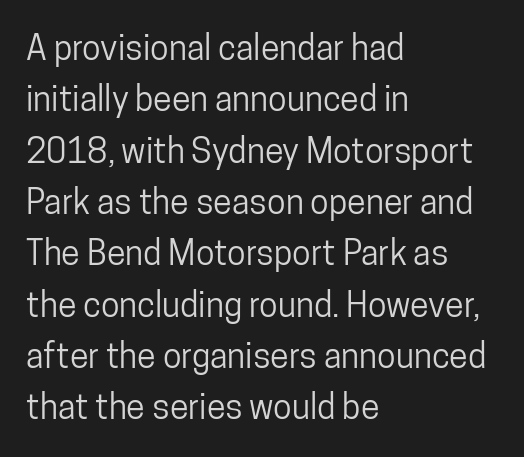
Decoration check: the copy has no underline. Upright lettering throughout. The characters display no serif detailing; their extremities are plain. What stands out about the letter spacing? Nothing — it is the standard amount.
